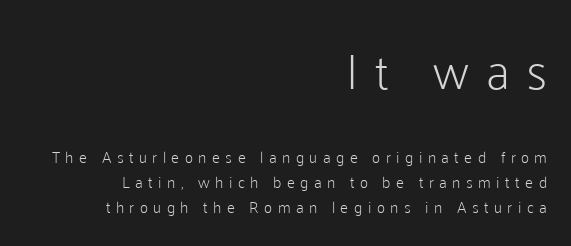
{"serif": "no", "italic": "no", "bold": "no", "weight": "light", "width": "normal", "stroke_contrast": "low", "x_height": "medium", "monospaced": "no", "underline": "no", "align": "right", "line_spacing": "normal", "line_spacing_ratio": 1.58, "letter_spacing": "wide", "letter_spacing_em": 0.34, "larger_block": "first", "size_ratio": 3.06, "glyph_px": 49}
